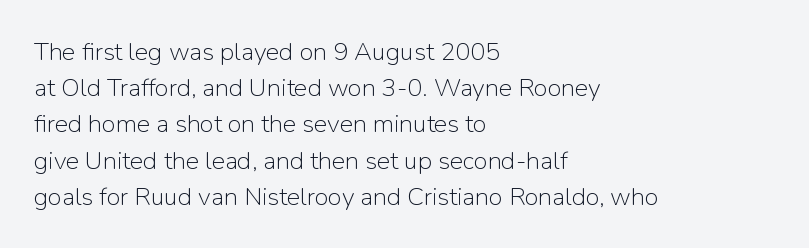
The image shows 25 px text type, upright; set left-aligned, normal line spacing (1.45x), normal letter spacing, not underlined.
